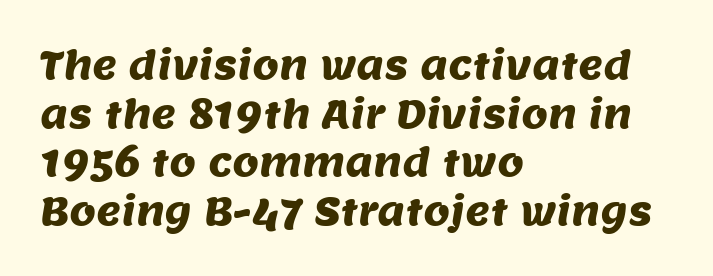
The image shows 38 px sans-serif type; set left-aligned, normal line spacing (1.28x), normal letter spacing, not underlined; medium stroke contrast and a large x-height.
